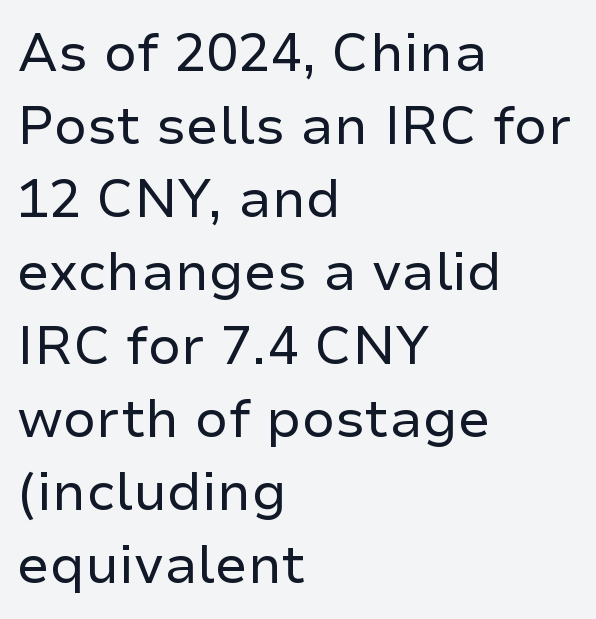
{"serif": "no", "italic": "no", "bold": "no", "weight": "regular", "width": "normal", "stroke_contrast": "low", "x_height": "medium", "monospaced": "no", "underline": "no", "align": "left", "line_spacing": "normal", "line_spacing_ratio": 1.38, "letter_spacing": "normal", "letter_spacing_em": 0.0, "glyph_px": 53}
